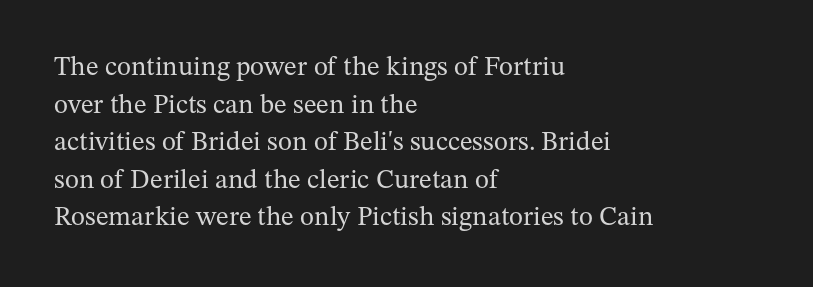
The image shows 27 px text type, upright; set left-aligned, normal line spacing (1.39x), normal letter spacing, not underlined.
